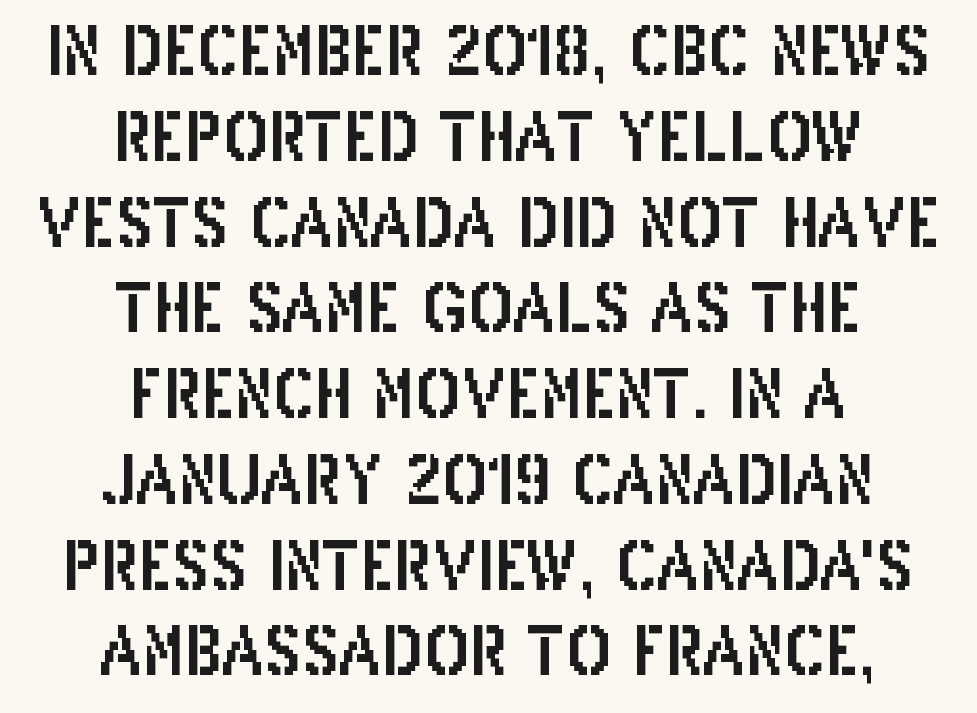
{"serif": "no", "italic": "no", "width": "condensed", "stroke_contrast": "low", "x_height": "large", "monospaced": "no", "underline": "no", "align": "center", "line_spacing": "normal", "line_spacing_ratio": 1.28, "letter_spacing": "normal", "letter_spacing_em": 0.0, "glyph_px": 67}
